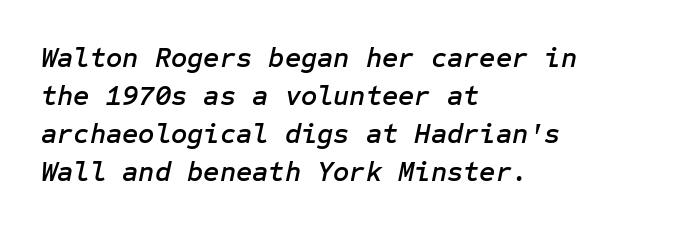
Q: Is the text italic (slanted)? A: Yes, it leans right by about 12 degrees.
Q: Is the text underlined? A: No.
Q: How is the paragraph aligned? A: Left-aligned.
Q: Is the spacing between letters normal or unusually wide? A: Normal.
Q: Is the spacing between lines tight, normal or loose? A: Normal.
Q: Width (condensed, normal, or wide)? A: Normal.
Q: Stroke contrast? A: Low.
Q: x-height? A: Medium.
